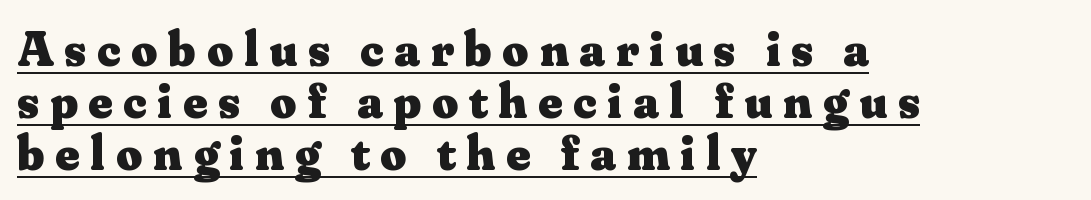
In designer terms, the underline attribute is active on this setting. Character widths vary here, with narrow letters taking less room than wide ones. Horizontally, the lines are justified to the leading edge only. Strokes here are thick enough to call this a true bold. Does the type have serifs? Yes, each stem ends in a small foot.
